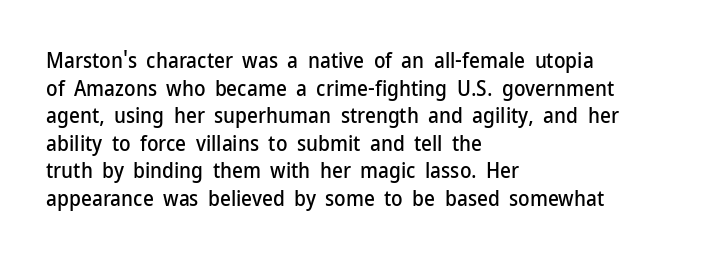
Q: Is the text italic (slanted)? A: No, it is upright.
Q: Is the text underlined? A: No.
Q: How is the paragraph aligned? A: Left-aligned.
Q: Is the spacing between letters normal or unusually wide? A: Normal.
Q: Is the spacing between lines tight, normal or loose? A: Normal.
